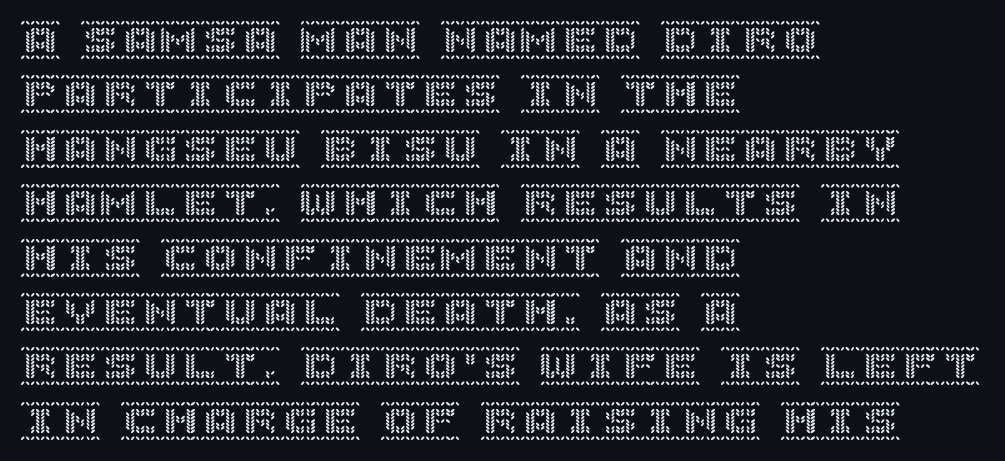
Q: Is the text italic (slanted)? A: No, it is upright.
Q: Is the text underlined? A: No.
Q: How is the paragraph aligned? A: Left-aligned.
Q: Is the spacing between letters normal or unusually wide? A: Normal.
Q: Is the spacing between lines tight, normal or loose? A: Normal.
Q: Width (condensed, normal, or wide)? A: Normal.
Q: x-height? A: Large.
